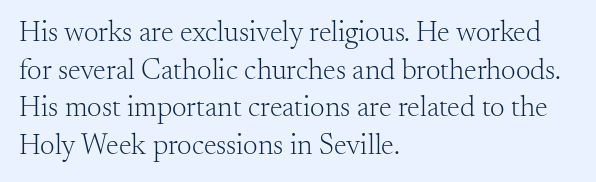
Q: Is the text bold? A: No.
Q: Is the text italic (slanted)? A: No, it is upright.
Q: Is the typeface a serif or a sans-serif typeface? A: Serif.
Q: Is the text underlined? A: No.
Q: How is the paragraph aligned? A: Left-aligned.
Q: Is the spacing between letters normal or unusually wide? A: Normal.
Q: Is the spacing between lines tight, normal or loose? A: Normal.
Q: Width (condensed, normal, or wide)? A: Normal.
Q: Stroke contrast? A: Medium.
Q: x-height? A: Small.
Q: Monospaced? A: No.
